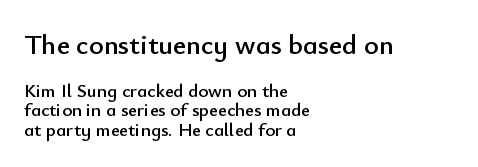
The image shows 28 px sans-serif type, upright; set left-aligned, tight line spacing (1.04x), normal letter spacing, not underlined; the first (top) block is 1.47x larger; low stroke contrast and a small x-height.
